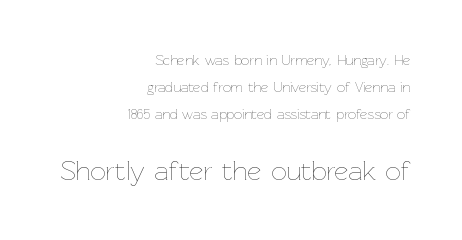
Q: Is the text bold? A: No.
Q: Is the text italic (slanted)? A: No, it is upright.
Q: Is the text underlined? A: No.
Q: How is the paragraph aligned? A: Right-aligned.
Q: Is the spacing between letters normal or unusually wide? A: Normal.
Q: Is the spacing between lines tight, normal or loose? A: Loose.
Q: Which block of text is set in a larger size, the first (top) or the second (bottom)? A: The second (bottom) one.
